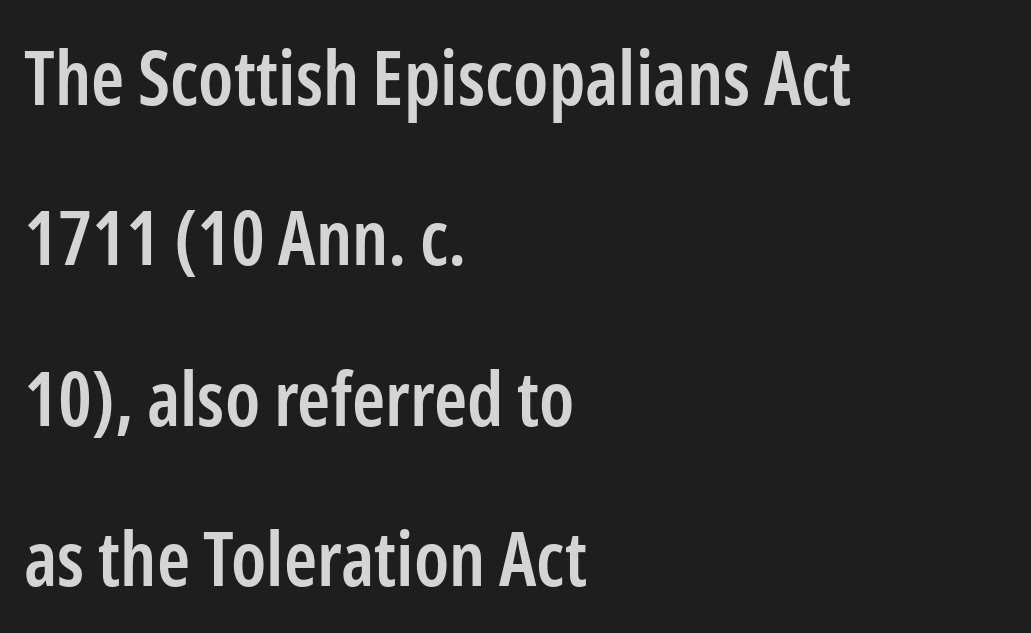
A clean baseline with only descenders dipping below it. The text was rendered using a sans face with plain stroke endings. Looks like regular typesetting: each glyph gets only the width it needs. The typography opts for an upright posture over an oblique one. The glyphs have the mass of a demibold cut, below bold. What stands out about the letter spacing? Nothing — it is the standard amount.
